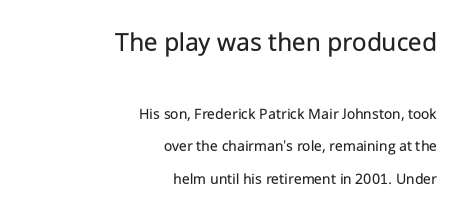
The rendering shows plain stroke endings on the letterforms — a sans-serif design. Line ends are locked; line starts wander. Rendered with straight, roman letterforms. Stems here are at most as thick as an everyday book face.
